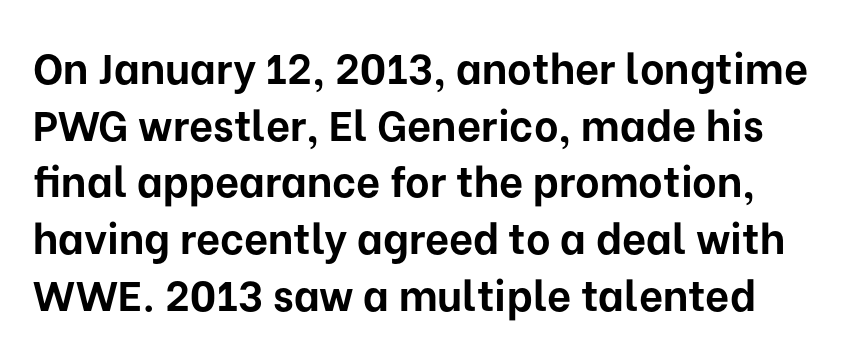
The image shows 42 px bold sans-serif type, upright; set normal line spacing (1.35x), normal letter spacing, not underlined; low stroke contrast and a medium x-height.
